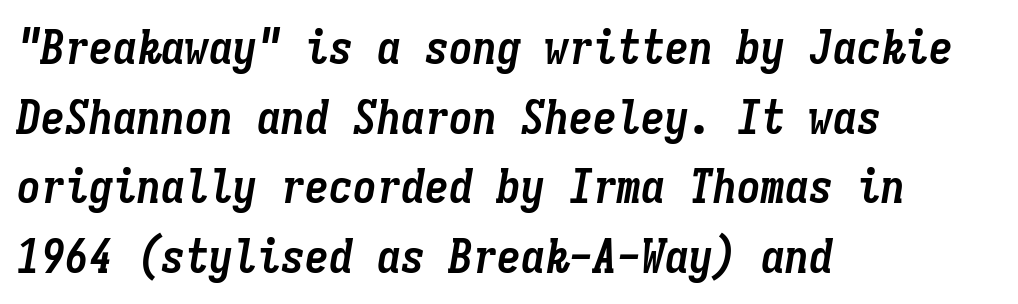
Notice how the passage keeps a crisp vertical edge on the left only. This sample has the even, mechanical cadence of fixed-width lettering. Leading matches the norm, producing a regular column. I'd describe the lettering as bold — thick and assertive. Anything drawn beneath the words? Only blank space. Honestly, the letter spacing is just normal — you wouldn't notice it.
